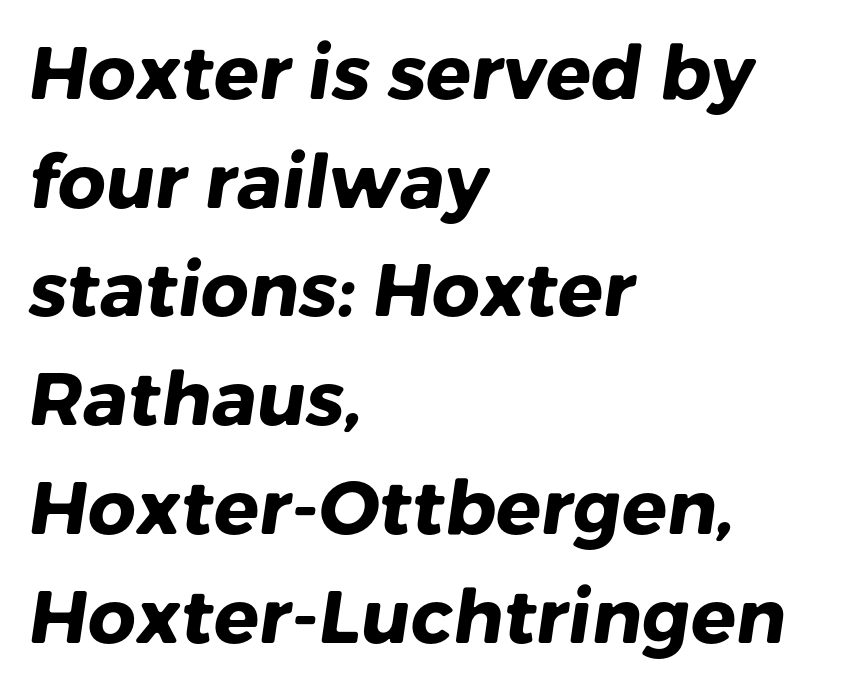
The image shows 75 px heavy sans-serif type; set left-aligned, normal line spacing (1.45x), normal letter spacing, not underlined; low stroke contrast and a medium x-height.
